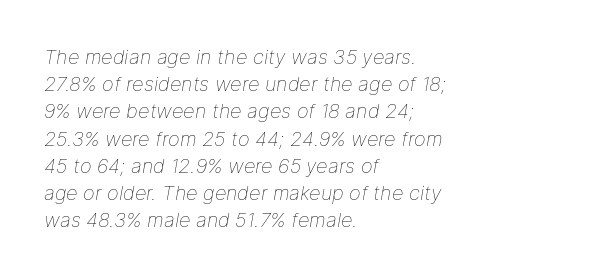
The paragraph shown leans on its left margin. Stem width sits at or under what a default text font uses. Letter spacing: default. Rows of type keep a routine distance in the vertical direction. The font's italic variant was chosen for this text. Words float on clear page, feet unadorned.
